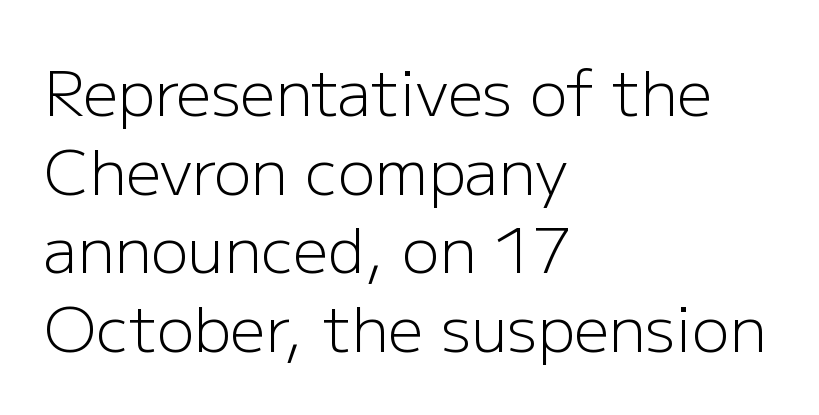
{"serif": "no", "italic": "no", "bold": "no", "weight": "light", "width": "normal", "stroke_contrast": "low", "x_height": "medium", "monospaced": "no", "underline": "no", "align": "left", "line_spacing": "normal", "line_spacing_ratio": 1.27, "letter_spacing": "normal", "letter_spacing_em": 0.0, "glyph_px": 62}
